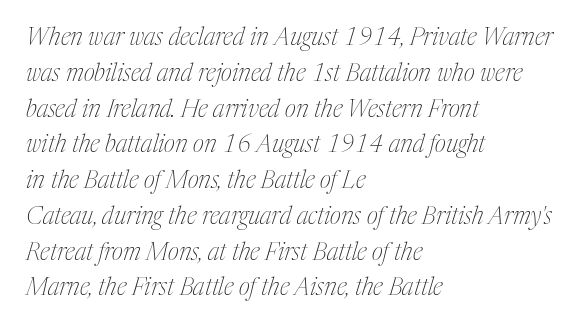
Q: Is the text bold? A: No.
Q: Is the text italic (slanted)? A: Yes, it leans right by about 17 degrees.
Q: Is the text underlined? A: No.
Q: How is the paragraph aligned? A: Left-aligned.
Q: Is the spacing between letters normal or unusually wide? A: Normal.
Q: Is the spacing between lines tight, normal or loose? A: Normal.
